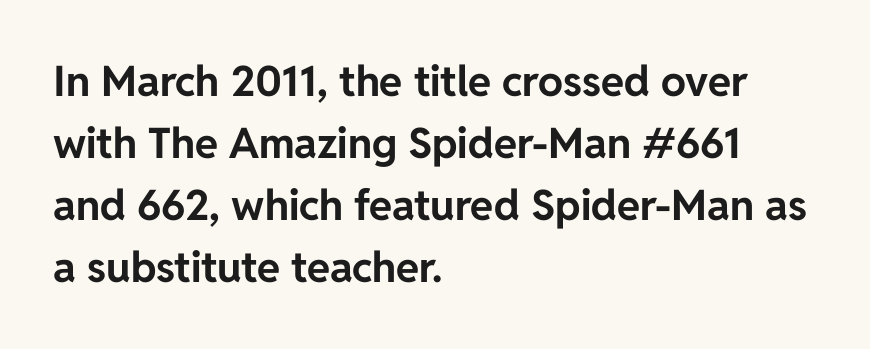
Q: Is the text bold? A: Yes.
Q: Is the text italic (slanted)? A: No, it is upright.
Q: Is the typeface a serif or a sans-serif typeface? A: Sans-serif.
Q: Is the text underlined? A: No.
Q: How is the paragraph aligned? A: Left-aligned.
Q: Is the spacing between letters normal or unusually wide? A: Normal.
Q: Is the spacing between lines tight, normal or loose? A: Normal.
Q: Width (condensed, normal, or wide)? A: Normal.
Q: Stroke contrast? A: Low.
Q: x-height? A: Medium.
Q: Monospaced? A: No.
